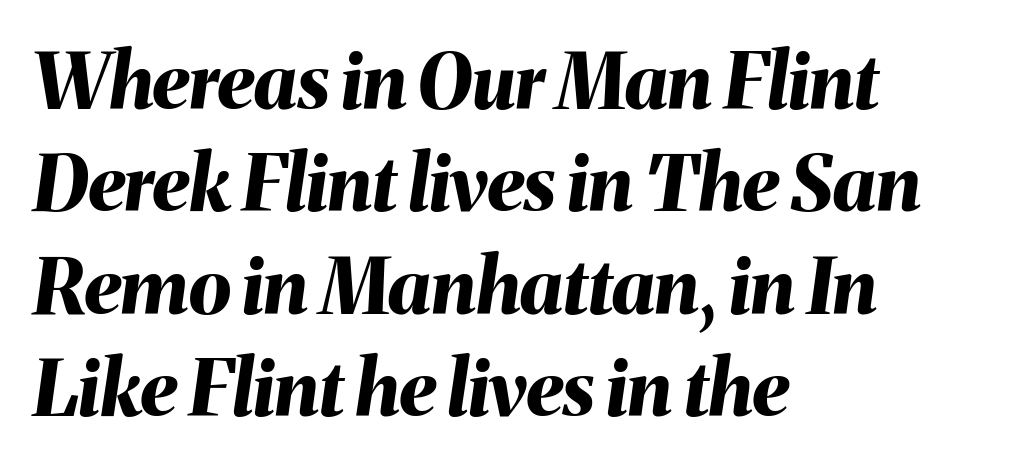
Q: Is the text bold? A: Yes.
Q: Is the text italic (slanted)? A: Yes, it leans right by about 8 degrees.
Q: Is the text underlined? A: No.
Q: How is the paragraph aligned? A: Left-aligned.
Q: Is the spacing between letters normal or unusually wide? A: Normal.
Q: Is the spacing between lines tight, normal or loose? A: Normal.
Q: Width (condensed, normal, or wide)? A: Normal.
Q: Stroke contrast? A: Medium.
Q: x-height? A: Medium.
Q: Monospaced? A: No.
